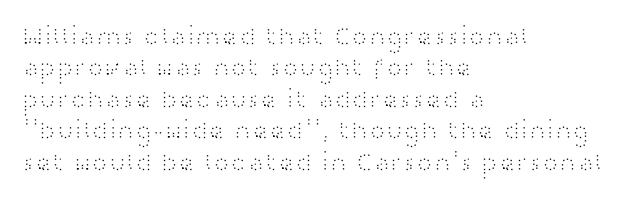
What stands out about the letter spacing? Nothing — it is the standard amount. The rendering anchors every line to the left-hand side. A light-to-regular cut is what we see here. Ordinary non-slanted type is in use.
